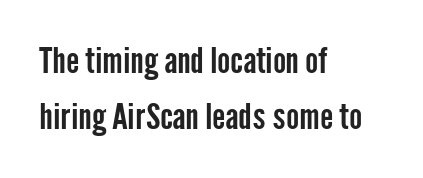
Q: Is the text italic (slanted)? A: No, it is upright.
Q: Is the typeface a serif or a sans-serif typeface? A: Sans-serif.
Q: Is the text underlined? A: No.
Q: How is the paragraph aligned? A: Left-aligned.
Q: Is the spacing between letters normal or unusually wide? A: Normal.
Q: Is the spacing between lines tight, normal or loose? A: Normal.
Q: Width (condensed, normal, or wide)? A: Condensed.
Q: Stroke contrast? A: Low.
Q: x-height? A: Medium.
Q: Monospaced? A: No.
